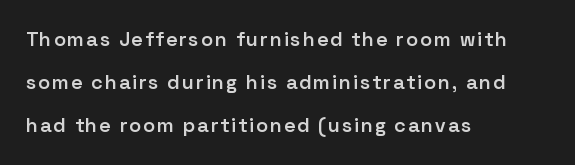
A typesetter would call this leading open, well beyond the default. The foot of each line stays bare and open. Typographic density is moderately raised because the face is semibold. Unlike italic type, these characters show no tilt at all. Line starts are locked; line ends wander.
